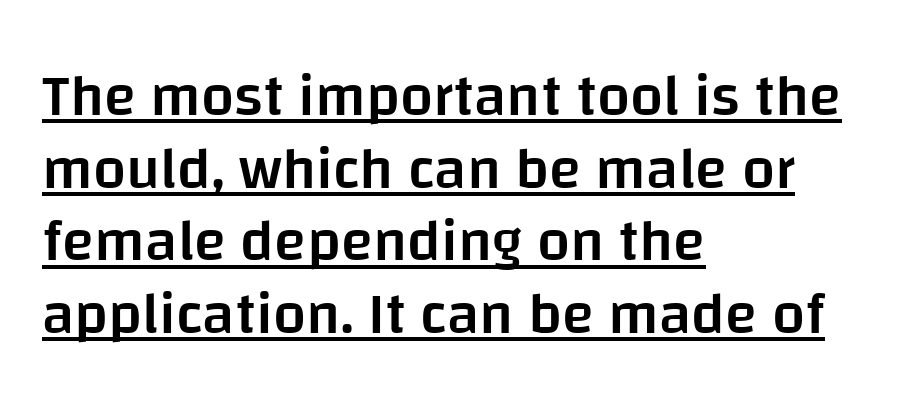
{"serif": "no", "italic": "no", "bold": "semi", "weight": "semibold", "width": "normal", "stroke_contrast": "low", "x_height": "large", "monospaced": "no", "underline": "yes", "align": "left", "line_spacing_ratio": 1.23, "letter_spacing": "normal", "letter_spacing_em": 0.0, "glyph_px": 59}
